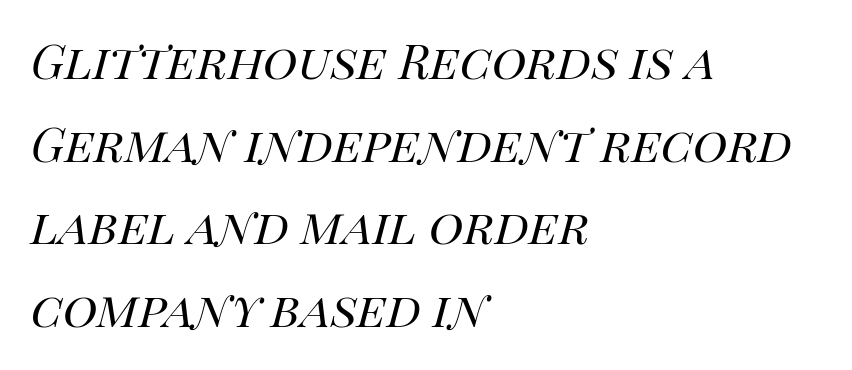
{"italic": "yes", "lean": "right", "slant_degrees": 14, "bold": "no", "weight": "regular", "width": "normal", "stroke_contrast": "high", "x_height": "large", "monospaced": "no", "underline": "no", "align": "left", "line_spacing": "normal", "line_spacing_ratio": 1.4, "letter_spacing": "normal", "letter_spacing_em": 0.0, "glyph_px": 59}
